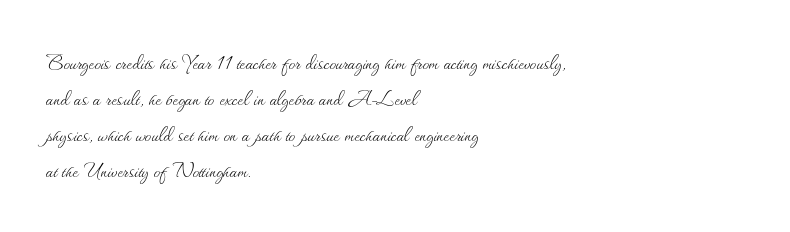
Teacher's note: observe the even left margin — that is flush-left alignment. Students, note that the glyphs here touch the page at normal intervals. Descenders hang freely into open space. Stem width sits at or under what a default text font uses.
